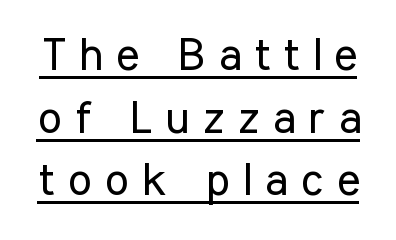
Check the space under the baseline: a stroke is drawn there. A typesetter would call this proportional, since set widths differ per character. Stems and bowls with no extra thickness — not bold. Posture: straight, roman, zero tilt. Nothing sits at the stroke ends, so this counts as sans-serif. The rendering inserts visible extra space after every character.
